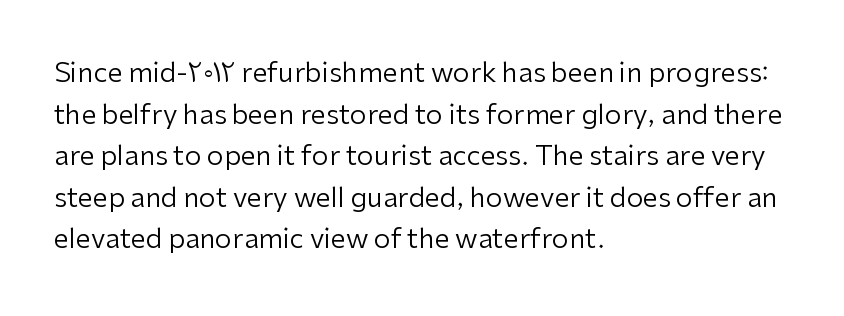
{"italic": "no", "bold": "no", "underline": "no", "align": "left", "line_spacing": "normal", "line_spacing_ratio": 1.54, "letter_spacing": "normal", "letter_spacing_em": 0.0, "glyph_px": 27}
